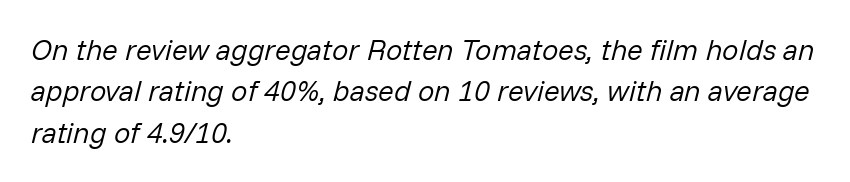
Q: Is the text bold? A: No.
Q: Is the text italic (slanted)? A: Yes, it leans right by about 14 degrees.
Q: Is the text underlined? A: No.
Q: How is the paragraph aligned? A: Left-aligned.
Q: Is the spacing between letters normal or unusually wide? A: Normal.
Q: Is the spacing between lines tight, normal or loose? A: Normal.
Q: Width (condensed, normal, or wide)? A: Normal.
Q: Stroke contrast? A: Low.
Q: x-height? A: Medium.
Q: Monospaced? A: No.
